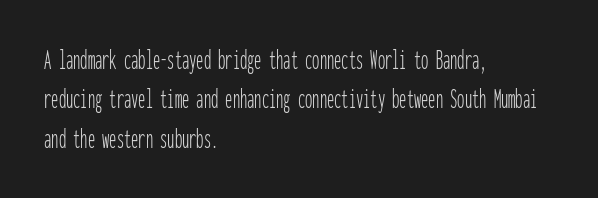
Q: Is the text bold? A: No.
Q: Is the text italic (slanted)? A: No, it is upright.
Q: Is the typeface a serif or a sans-serif typeface? A: Sans-serif.
Q: Is the text underlined? A: No.
Q: How is the paragraph aligned? A: Left-aligned.
Q: Is the spacing between letters normal or unusually wide? A: Normal.
Q: Is the spacing between lines tight, normal or loose? A: Normal.
Q: Width (condensed, normal, or wide)? A: Condensed.
Q: Stroke contrast? A: Low.
Q: x-height? A: Medium.
Q: Monospaced? A: Yes.
